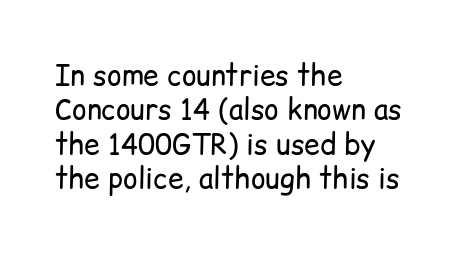
The image shows 28 px regular-weight sans-serif type, upright; set left-aligned, line spacing 1.23x, normal letter spacing, not underlined; low stroke contrast and a medium x-height.
